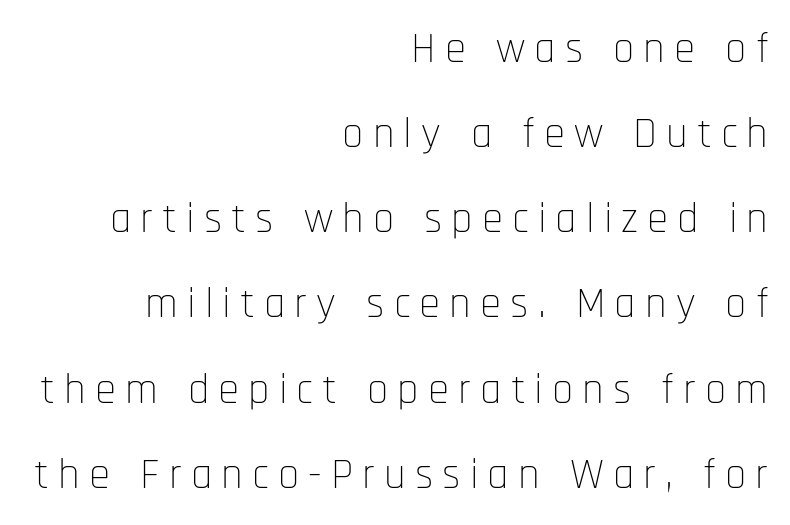
Q: Is the text bold? A: No.
Q: Is the text italic (slanted)? A: No, it is upright.
Q: Is the typeface a serif or a sans-serif typeface? A: Sans-serif.
Q: Is the text underlined? A: No.
Q: How is the paragraph aligned? A: Right-aligned.
Q: Is the spacing between letters normal or unusually wide? A: Unusually wide.
Q: Is the spacing between lines tight, normal or loose? A: Loose.
Q: Width (condensed, normal, or wide)? A: Condensed.
Q: Stroke contrast? A: Low.
Q: x-height? A: Large.
Q: Monospaced? A: No.
